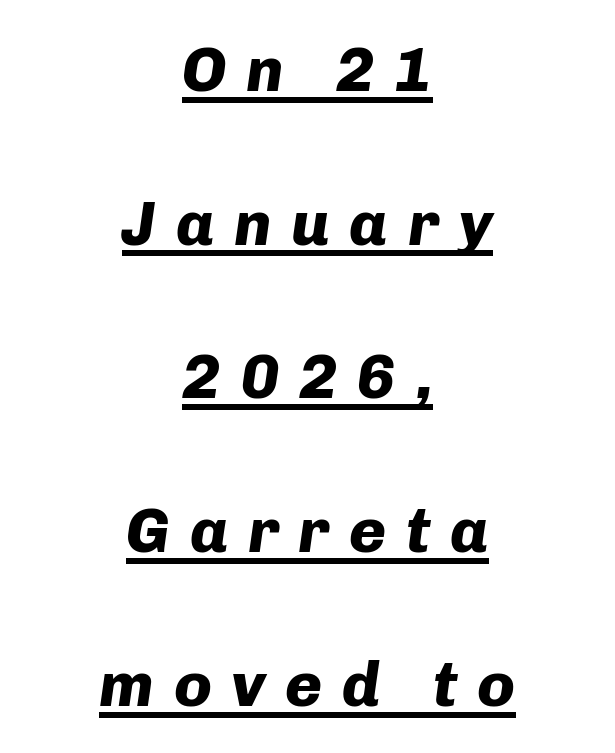
The image shows 63 px heavy type, italic (leaning right); set centered, loose line spacing (2.44x), unusually wide letter spacing (+0.31 em), underlined; low stroke contrast and a medium x-height.
